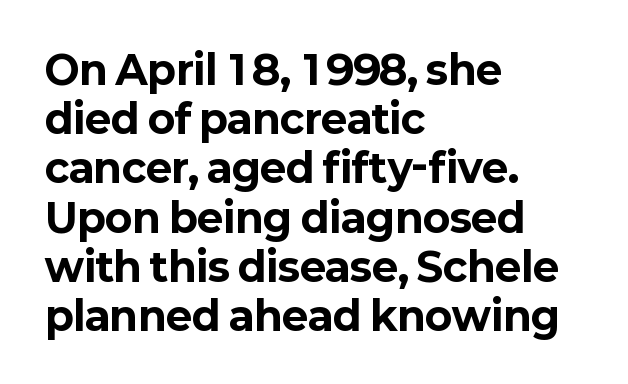
Glance below the letters and you will spot only blank space. Heft: maximum for text — a bold. What kind of face is this? One without serifs — a sans. Letter spacing: default.
